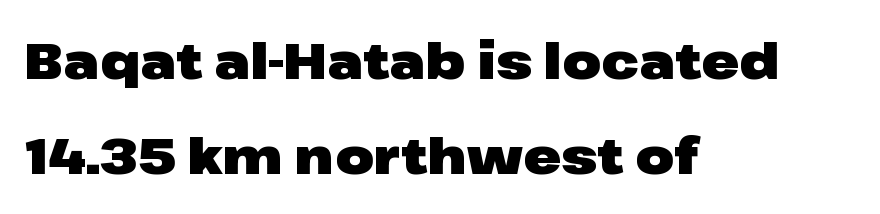
{"serif": "no", "italic": "no", "bold": "yes", "weight": "heavy", "width": "wide", "stroke_contrast": "low", "x_height": "medium", "monospaced": "no", "underline": "no", "align": "left", "line_spacing": "loose", "line_spacing_ratio": 1.9, "letter_spacing": "normal", "letter_spacing_em": 0.0, "glyph_px": 50}
